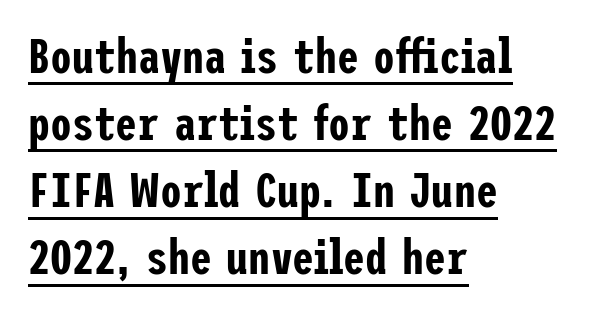
The image shows 49 px condensed sans-serif type, upright; set left-aligned, normal line spacing (1.37x), normal letter spacing, underlined; low stroke contrast and a medium x-height.
